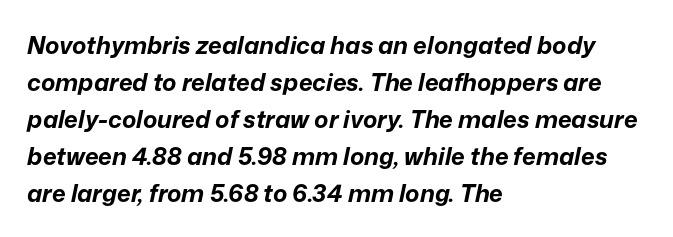
The whole block is typeset with a tilt. Quick note: interline space is typical. This sample is left-justified, so line endings fall wherever the words run out. Typesetter's note: full bold, strokes at maximum text heaviness. The passage shown has conventional tracking throughout.
